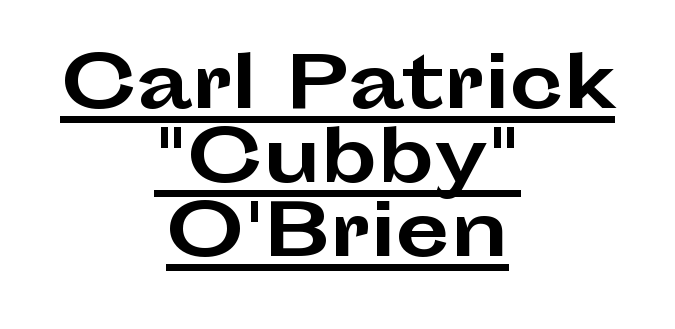
{"serif": "no", "italic": "no", "bold": "yes", "weight": "bold", "width": "wide", "stroke_contrast": "low", "x_height": "medium", "monospaced": "no", "underline": "yes", "align": "center", "line_spacing": "tight", "line_spacing_ratio": 1.04, "letter_spacing": "normal", "letter_spacing_em": 0.0, "glyph_px": 71}
